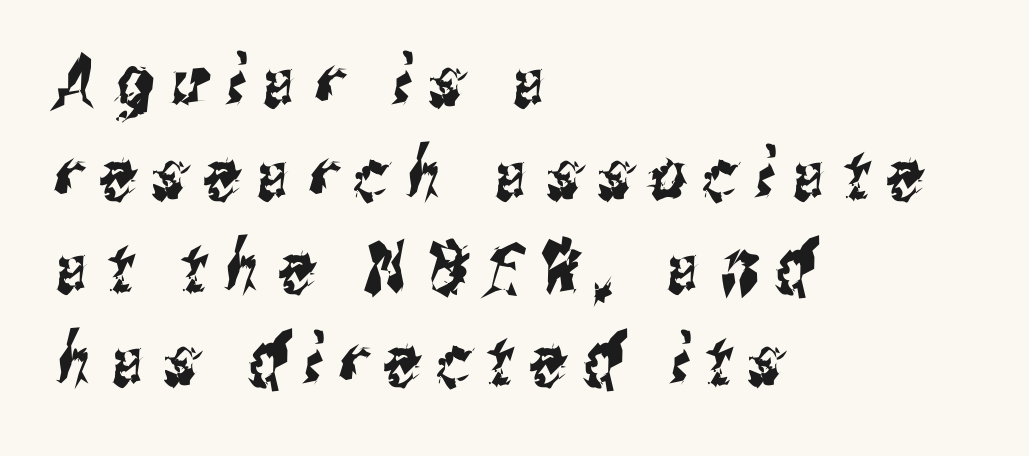
{"serif": "no", "width": "condensed", "stroke_contrast": "medium", "x_height": "medium", "monospaced": "no", "underline": "no", "align": "left", "line_spacing": "normal", "line_spacing_ratio": 1.31, "letter_spacing": "wide", "letter_spacing_em": 0.25, "glyph_px": 71}
